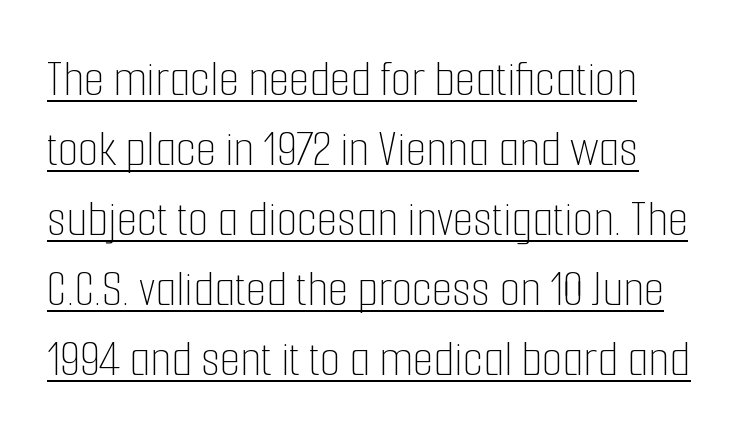
{"italic": "no", "bold": "no", "weight": "thin", "width": "condensed", "stroke_contrast": "low", "x_height": "medium", "monospaced": "no", "underline": "yes", "line_spacing": "normal", "line_spacing_ratio": 1.32, "letter_spacing": "normal", "letter_spacing_em": 0.0, "glyph_px": 53}
